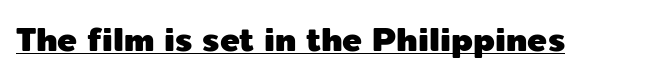
Every word sits above its own underline. Typographically, this falls in the sans-serif category. Spacing verdict: proportional, widths tailored to each character. The lettering holds an erect, upright posture throughout.
